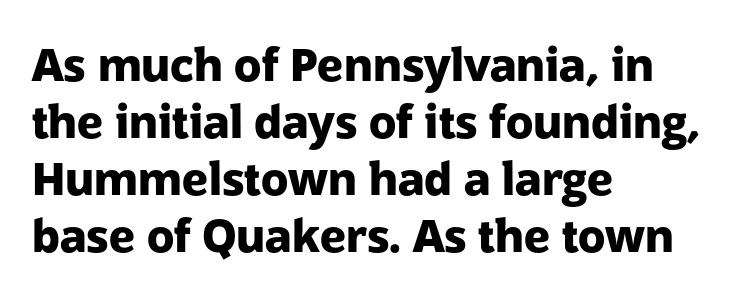
Q: Is the text bold? A: Yes.
Q: Is the text italic (slanted)? A: No, it is upright.
Q: Is the typeface a serif or a sans-serif typeface? A: Sans-serif.
Q: Is the text underlined? A: No.
Q: How is the paragraph aligned? A: Left-aligned.
Q: Is the spacing between letters normal or unusually wide? A: Normal.
Q: Is the spacing between lines tight, normal or loose? A: Normal.
Q: Width (condensed, normal, or wide)? A: Normal.
Q: Stroke contrast? A: Low.
Q: x-height? A: Medium.
Q: Monospaced? A: No.
